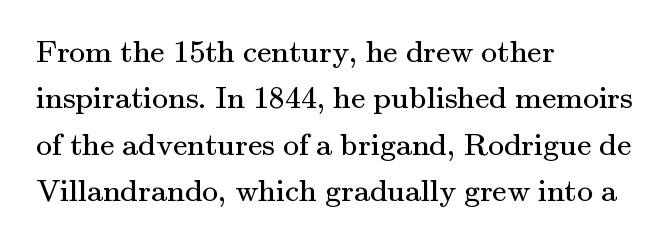
The image shows 32 px regular-weight serif type, upright; set left-aligned, normal line spacing (1.45x), normal letter spacing, not underlined; medium stroke contrast and a small x-height.
